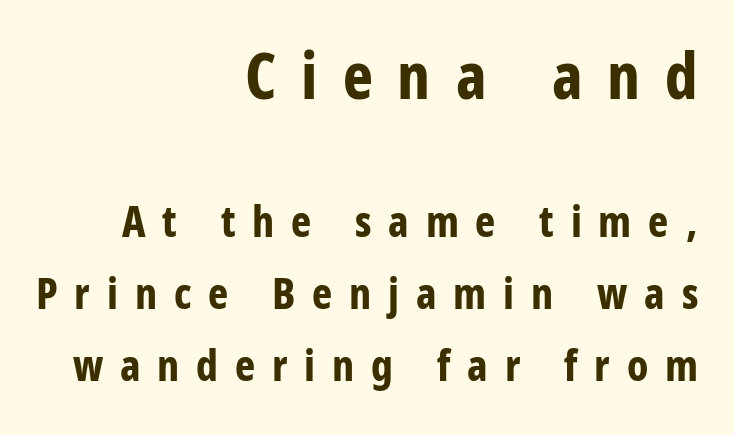
Q: Is the text bold? A: Yes.
Q: Is the text italic (slanted)? A: No, it is upright.
Q: Is the typeface a serif or a sans-serif typeface? A: Sans-serif.
Q: Is the text underlined? A: No.
Q: How is the paragraph aligned? A: Right-aligned.
Q: Is the spacing between letters normal or unusually wide? A: Unusually wide.
Q: Is the spacing between lines tight, normal or loose? A: Normal.
Q: Which block of text is set in a larger size, the first (top) or the second (bottom)? A: The first (top) one.
Q: Width (condensed, normal, or wide)? A: Condensed.
Q: Stroke contrast? A: Low.
Q: x-height? A: Large.
Q: Monospaced? A: No.
